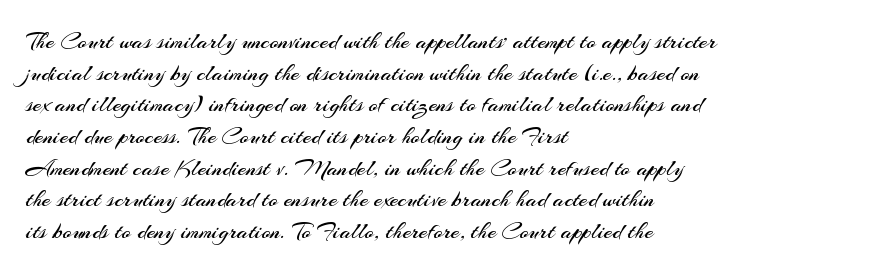
Leftover space on each line is placed entirely after the last word. The typesetting does not lean heavy: it is not bold. Honestly, the letter spacing is just normal — you wouldn't notice it. Underline: absent.
